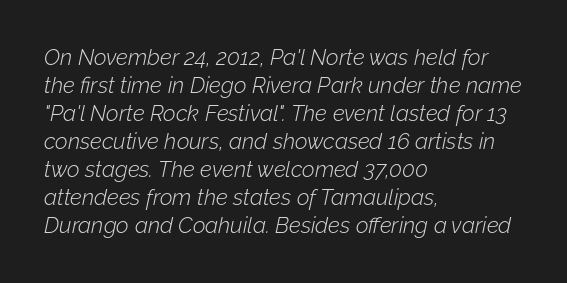
These glyphs show unthickened strokes, regular width or finer. Characters are canted at an angle relative to the baseline's perpendicular. The rendering anchors every line to the left-hand side. Leading matches the norm, producing a regular column. The passage shown has conventional tracking throughout. Quick note: underline off.
